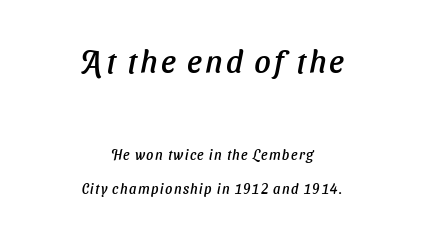
{"width": "normal", "stroke_contrast": "low", "x_height": "medium", "monospaced": "no", "underline": "no", "align": "center", "line_spacing": "loose", "line_spacing_ratio": 2.47, "larger_block": "first", "size_ratio": 2.29, "glyph_px": 32}
